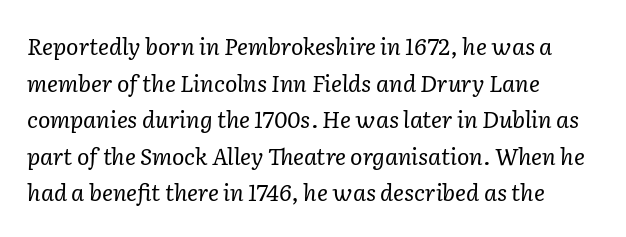
{"italic": "yes", "lean": "right", "slant_degrees": 2, "bold": "no", "underline": "no", "align": "left", "line_spacing": "normal", "line_spacing_ratio": 1.59, "letter_spacing": "normal", "letter_spacing_em": 0.0, "glyph_px": 23}
